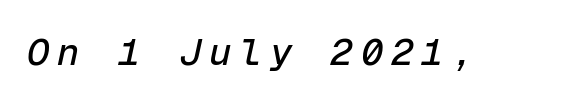
The image shows 37 px text type, italic (leaning right), monospaced; set unusually wide letter spacing (+0.22 em), not underlined; low stroke contrast and a medium x-height.
